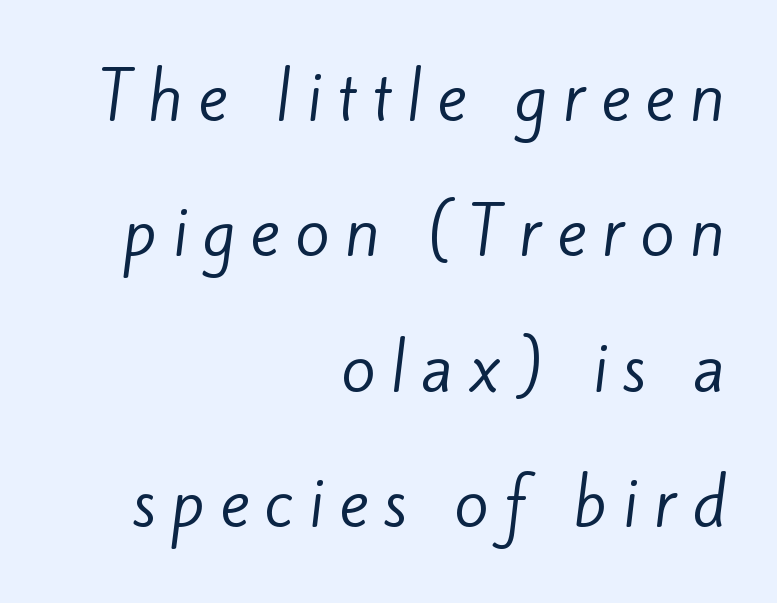
{"serif": "no", "bold": "no", "weight": "regular", "width": "normal", "stroke_contrast": "low", "x_height": "small", "monospaced": "no", "underline": "no", "align": "right", "line_spacing": "loose", "line_spacing_ratio": 2.15, "letter_spacing": "wide", "letter_spacing_em": 0.24, "glyph_px": 63}
